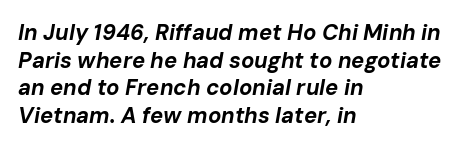
{"italic": "yes", "lean": "right", "slant_degrees": 10, "bold": "yes", "underline": "no", "align": "left", "line_spacing": "normal", "line_spacing_ratio": 1.26, "letter_spacing": "normal", "letter_spacing_em": 0.0, "glyph_px": 22}
